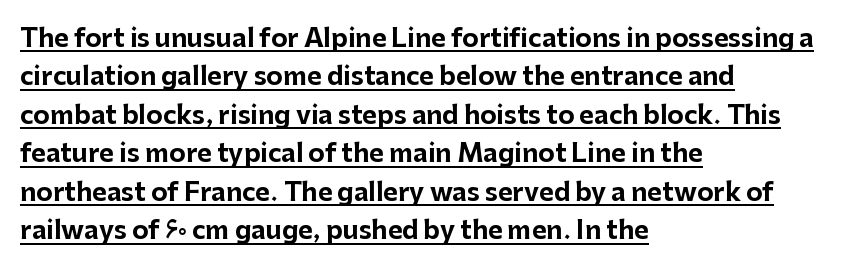
The image shows 25 px bold type, upright; set left-aligned, normal line spacing (1.54x), normal letter spacing, underlined.
